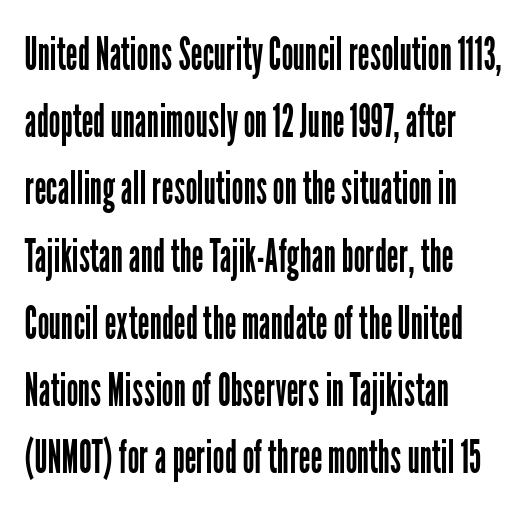
Descender tails drop into unmarked territory. Heaviness? Minimal to ordinary, like unemphasized prose. The typeface chosen for these lines omits serifs. One glance says typical: line gaps are just what's usual. Which margin do the lines hug? The left one — the right edge is uneven. The letters advance in unequal steps, a hallmark of proportional type.
